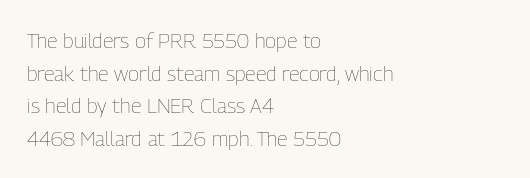
The image shows 21 px text type, upright; set left-aligned, normal line spacing (1.55x), normal letter spacing, not underlined.
